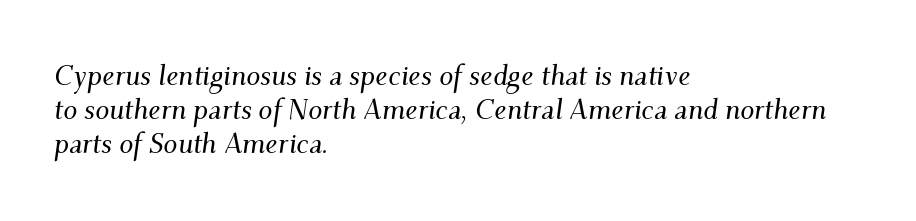
{"serif": "yes", "italic": "yes", "lean": "right", "slant_degrees": 9, "width": "normal", "stroke_contrast": "medium", "x_height": "small", "monospaced": "no", "underline": "no", "align": "left", "line_spacing_ratio": 1.21, "letter_spacing": "normal", "letter_spacing_em": 0.0, "glyph_px": 28}
